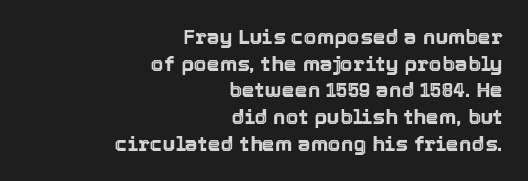
The image shows 21 px text type, upright; set right-aligned, normal line spacing (1.27x), normal letter spacing, not underlined.
